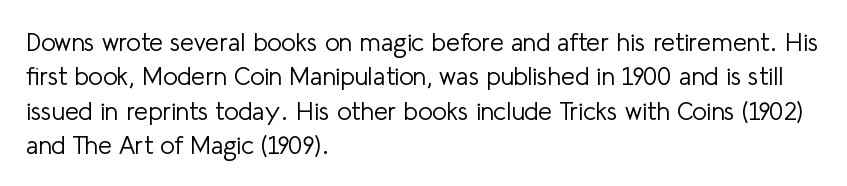
The image shows 25 px text type, upright; set left-aligned, normal line spacing (1.38x), normal letter spacing, not underlined.
